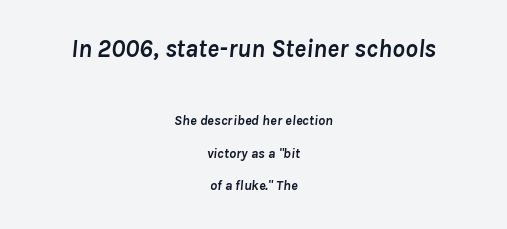
{"italic": "yes", "lean": "right", "slant_degrees": 8, "bold": "yes", "underline": "no", "align": "center", "line_spacing": "loose", "line_spacing_ratio": 2.33, "letter_spacing": "normal", "letter_spacing_em": 0.0, "larger_block": "first", "size_ratio": 1.79, "glyph_px": 25}
